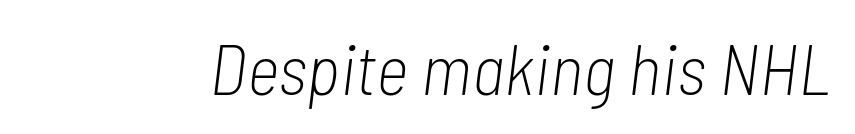
The image shows 71 px light, condensed type, italic (leaning right); set normal letter spacing, not underlined; low stroke contrast and a medium x-height.
